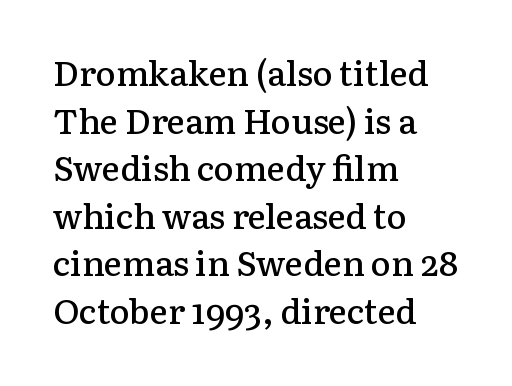
Character widths vary here, with narrow letters taking less room than wide ones. Each new line begins a customary step beneath the previous one. Semibold letterforms, between regular and bold. If you drew a line through each stem, it would be perfectly vertical. The face used here is seriffed, in the tradition of book romans. The passage shown has conventional tracking throughout.
